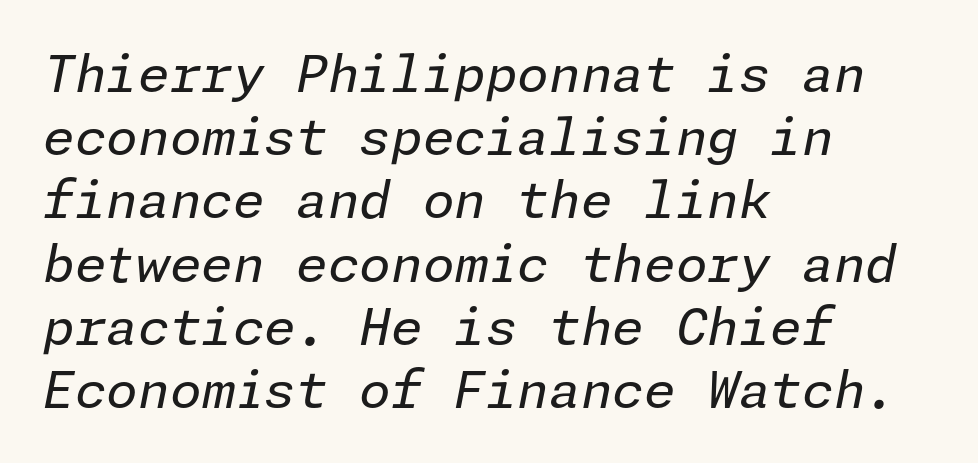
The image shows 51 px regular-weight type, italic (leaning right); set left-aligned, line spacing 1.24x, normal letter spacing, not underlined; low stroke contrast and a medium x-height.
